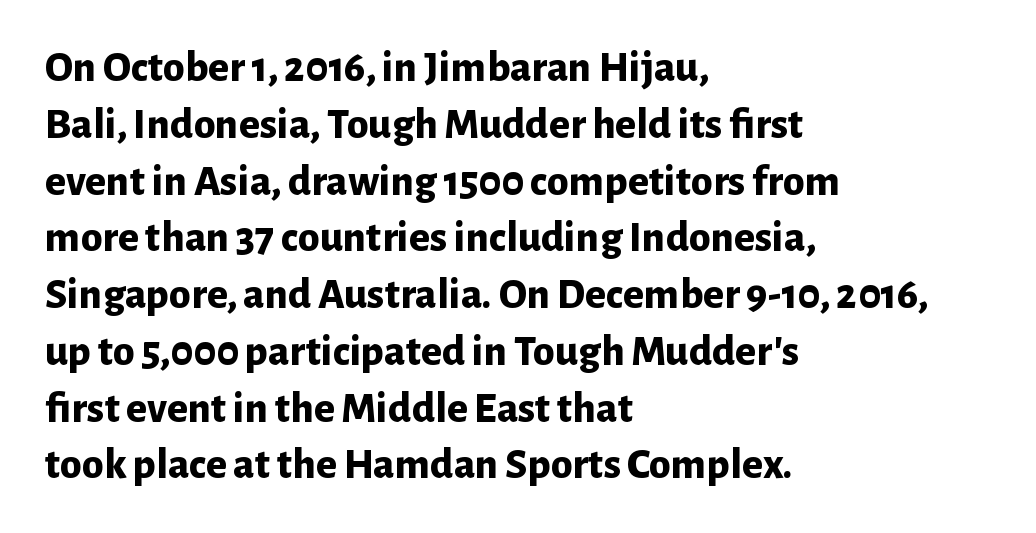
The characters display no serif detailing; their extremities are plain. Weight check: bold — yes, fully. The face used here is rendered with its standard letterfit. The glyphs are unaccompanied by any horizontal stroke below them. Think of a printed novel: that variable character pitch is what you see here. Compared with a centered layout, this one pins lines to the left instead.
